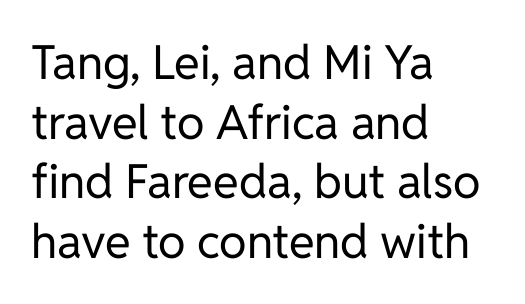
{"serif": "no", "italic": "no", "bold": "no", "weight": "regular", "width": "normal", "stroke_contrast": "low", "x_height": "medium", "monospaced": "no", "underline": "no", "align": "left", "line_spacing": "normal", "line_spacing_ratio": 1.27, "letter_spacing": "normal", "letter_spacing_em": 0.0, "glyph_px": 47}
